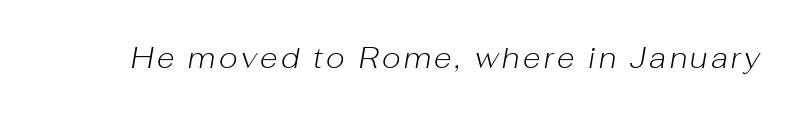
The letterforms sit at book weight or below. The glyphs are unaccompanied by any horizontal stroke below them. This is oblique type, the kind used for emphasis or titles. These lines are rendered in a variable-pitch font.
